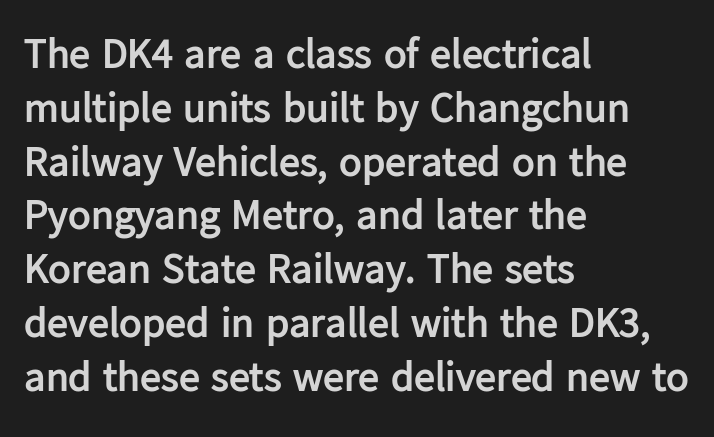
The type family on display is of the sans-serif kind. The specimen reads as upright at a glance. The tracking reads as untouched default to a designer's eye. The passage is arranged the way most books set body copy — flush left. Look at the stroke-to-counter ratio: heavy, a bold. The specimen omits any rule beneath the text block's lines.
